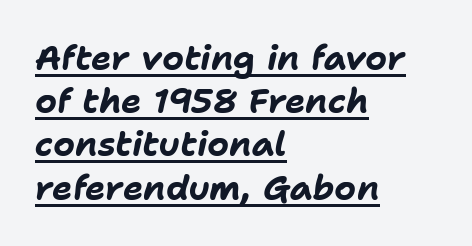
The lines in this sample share a left origin and differ only in where they stop. Compared with typical paragraphs, the rows here are spaced about the same. Looks like regular typesetting: each glyph gets only the width it needs. Descenders here cross a horizontal rule under the line. Compared with ordinary roman type, these characters are visibly tilted.
